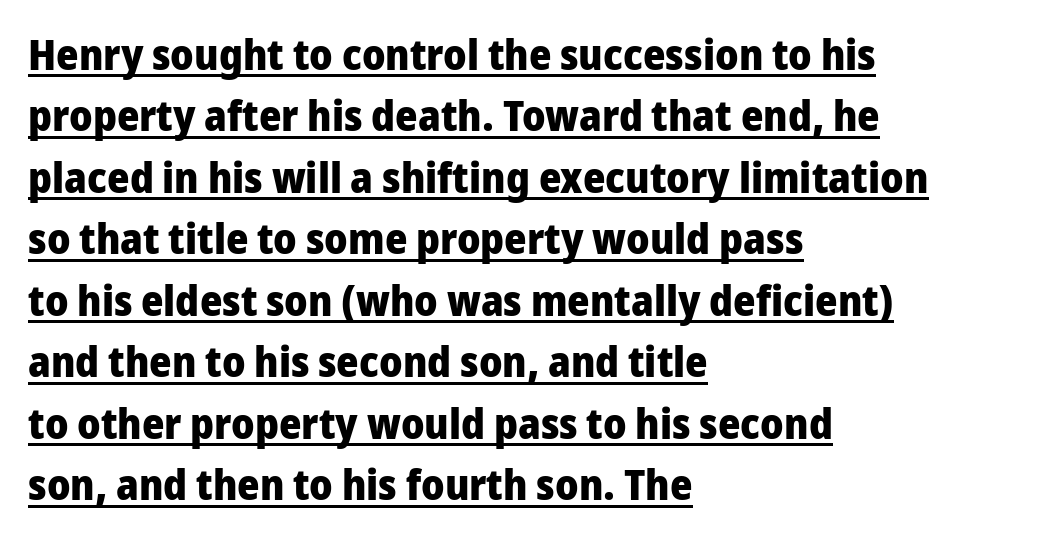
The image shows 43 px heavy sans-serif type, upright; set left-aligned, normal line spacing (1.43x), normal letter spacing, underlined; low stroke contrast and a medium x-height.
